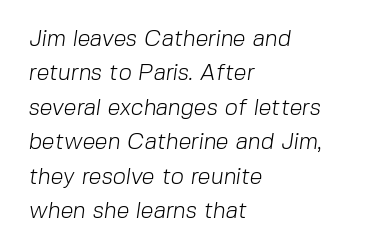
The image shows 23 px text type; set left-aligned, normal line spacing (1.5x), normal letter spacing, not underlined.
